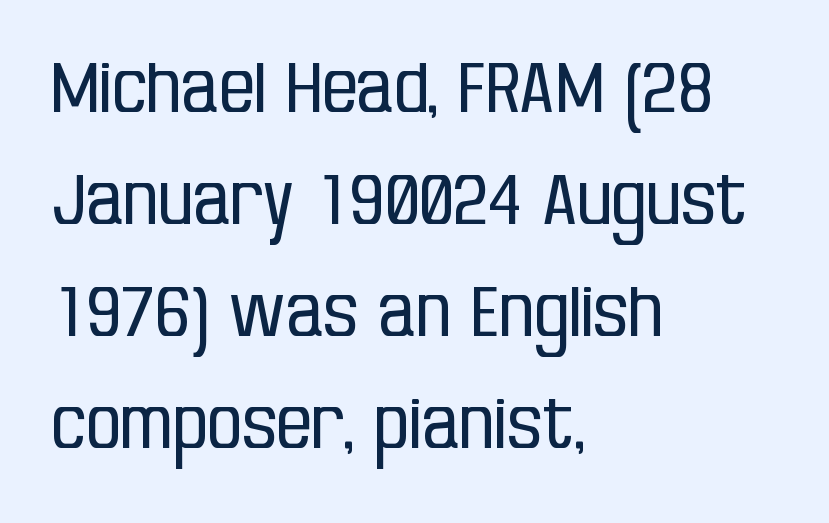
The image shows 70 px regular-weight, condensed sans-serif type, upright; set left-aligned, normal line spacing (1.6x), normal letter spacing, not underlined; low stroke contrast and a large x-height.
